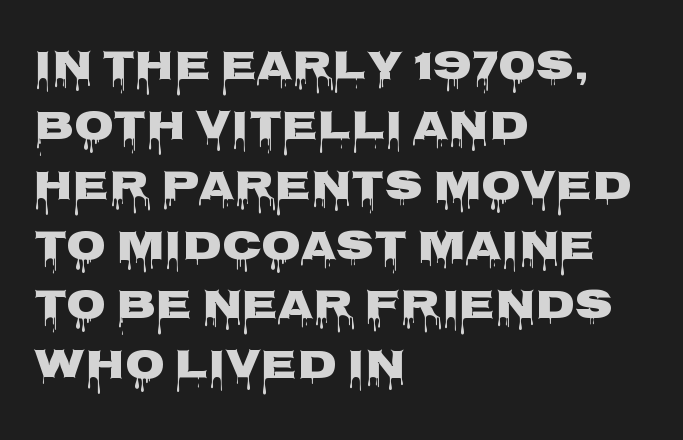
The image shows 41 px wide sans-serif type, upright; set left-aligned, normal line spacing (1.46x), normal letter spacing, not underlined; low stroke contrast and a large x-height.
